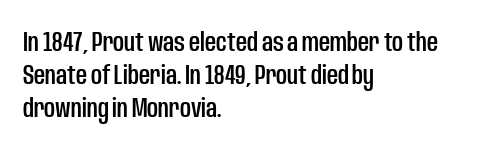
Every row of glyphs begins at an identical x-position on the left. These lines were composed using upright roman letters. Standard letterfit; no display-style spreading of the glyphs. The glyphs are unaccompanied by any horizontal stroke below them.
